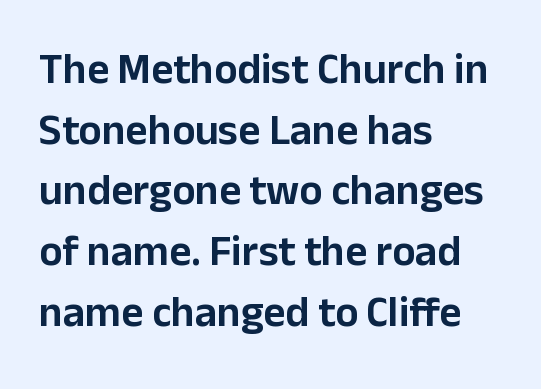
{"serif": "no", "italic": "no", "width": "normal", "stroke_contrast": "low", "x_height": "medium", "monospaced": "no", "underline": "no", "align": "left", "line_spacing": "normal", "line_spacing_ratio": 1.41, "letter_spacing": "normal", "letter_spacing_em": 0.0, "glyph_px": 43}
